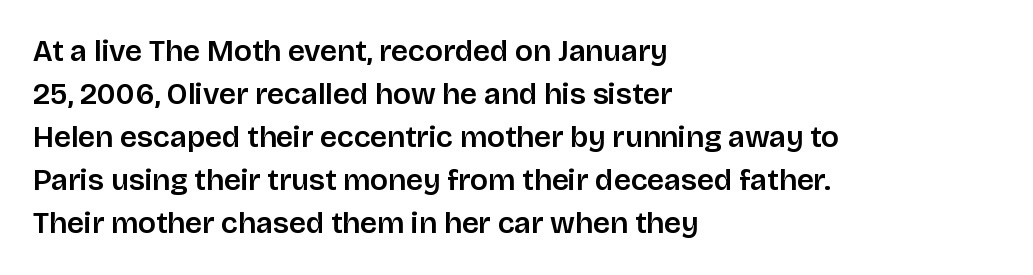
The image shows 30 px sans-serif type, upright; set left-aligned, normal line spacing (1.43x), normal letter spacing, not underlined; low stroke contrast and a large x-height.
